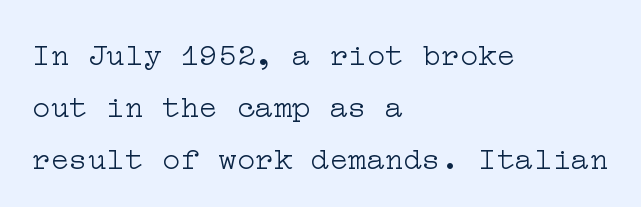
The image shows 31 px light, wide serif type, upright; set left-aligned, normal line spacing (1.68x), normal letter spacing, not underlined; low stroke contrast and a medium x-height.
